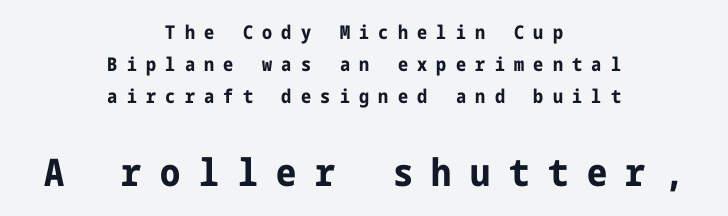
{"serif": "no", "italic": "no", "bold": "yes", "weight": "bold", "width": "condensed", "stroke_contrast": "low", "x_height": "medium", "underline": "no", "align": "center", "line_spacing": "normal", "line_spacing_ratio": 1.69, "letter_spacing": "wide", "letter_spacing_em": 0.49, "larger_block": "second", "size_ratio": 2.0, "glyph_px": 38}
